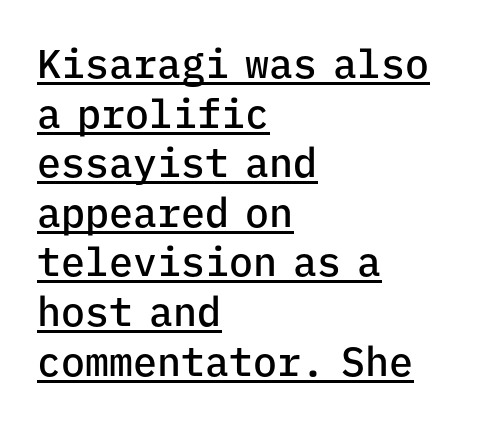
The image shows 40 px semibold sans-serif type, upright, monospaced; set left-aligned, line spacing 1.24x, normal letter spacing, underlined; low stroke contrast and a medium x-height.
